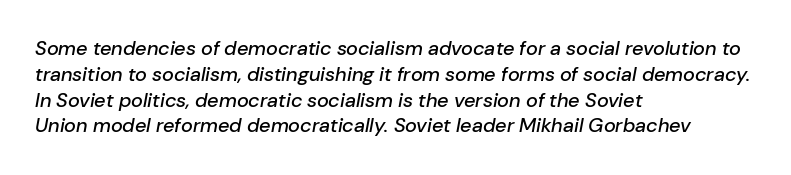
The image shows 20 px text type, italic (leaning right); set left-aligned, normal line spacing (1.29x), normal letter spacing, not underlined.
